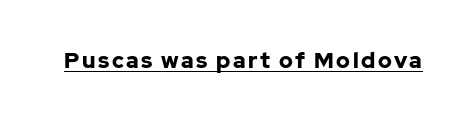
Heft: maximum for text — a bold. The rendering uses the underline text-decoration. Do the letters lean? They stand straight.
